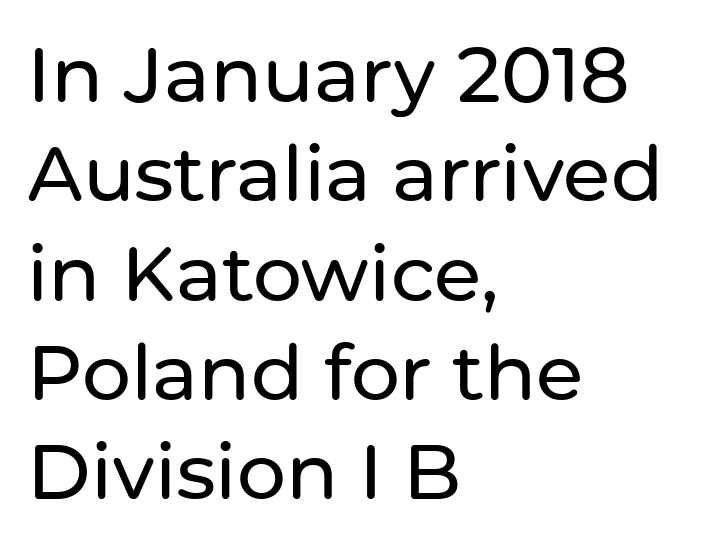
{"serif": "no", "italic": "no", "width": "normal", "stroke_contrast": "low", "x_height": "medium", "monospaced": "no", "underline": "no", "align": "left", "line_spacing": "normal", "line_spacing_ratio": 1.29, "letter_spacing": "normal", "letter_spacing_em": 0.0, "glyph_px": 77}
